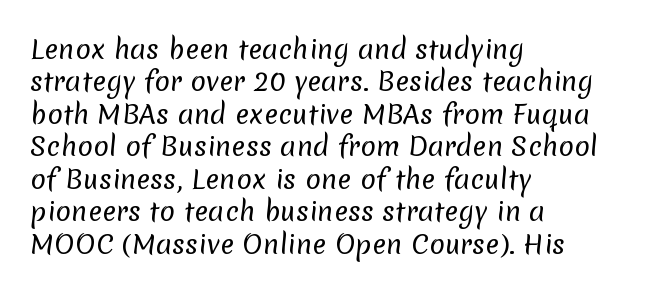
{"bold": "no", "underline": "no", "align": "left", "line_spacing": "normal", "line_spacing_ratio": 1.25, "letter_spacing": "normal", "letter_spacing_em": 0.0, "glyph_px": 26}
